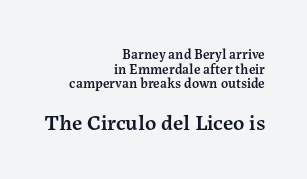
The image shows 22 px text type, upright; set right-aligned, tight line spacing (1.05x), normal letter spacing, not underlined; the second (bottom) block is 1.57x larger.
